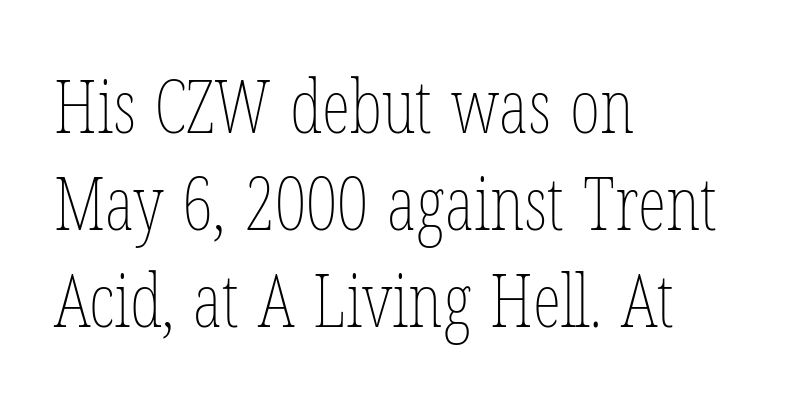
{"italic": "no", "bold": "no", "weight": "thin", "width": "condensed", "stroke_contrast": "low", "x_height": "medium", "monospaced": "no", "underline": "no", "align": "left", "line_spacing": "normal", "line_spacing_ratio": 1.33, "letter_spacing": "normal", "letter_spacing_em": 0.0, "glyph_px": 73}
